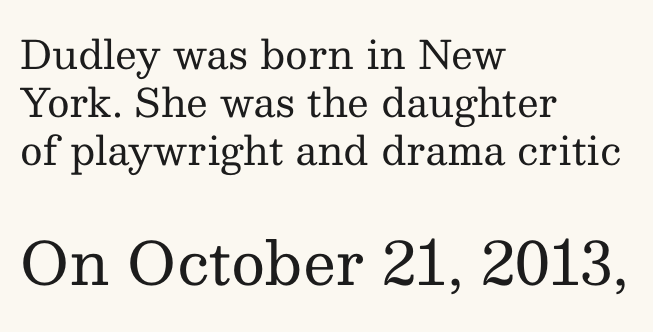
A quiet, ordinary-to-light weight characterises the typeface. The specimen omits any rule beneath the text block's lines. The face used here is proportionally spaced, like ordinary book or web type. Unlike a clean sans, this face finishes its strokes with serifs.
